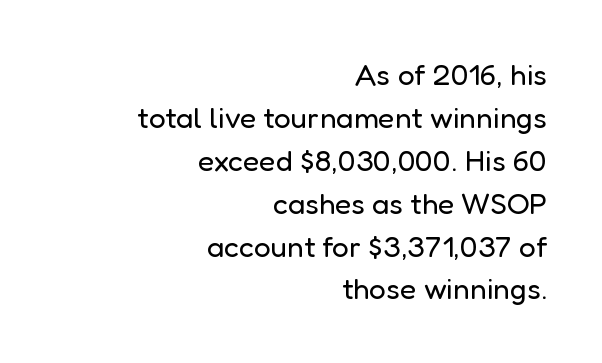
The rendering uses natural spacing where letterforms have individual widths. The tracking reads as untouched default to a designer's eye. The area under the type is left untouched. Regarding leading, the lines here are spaced in the standard way. Designer's note — italics off, roman on. Stem width sits at or under what a default text font uses.
